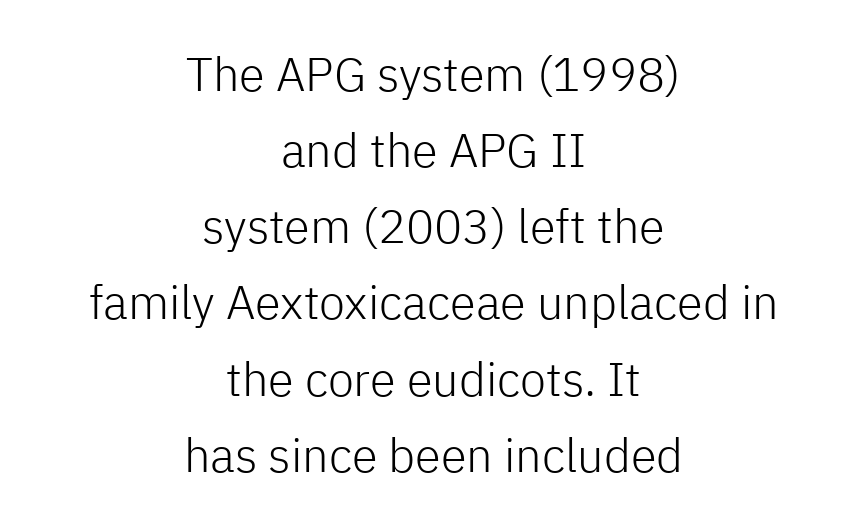
The image shows 47 px light sans-serif type, upright; set centered, normal line spacing (1.62x), normal letter spacing, not underlined; low stroke contrast and a medium x-height.
